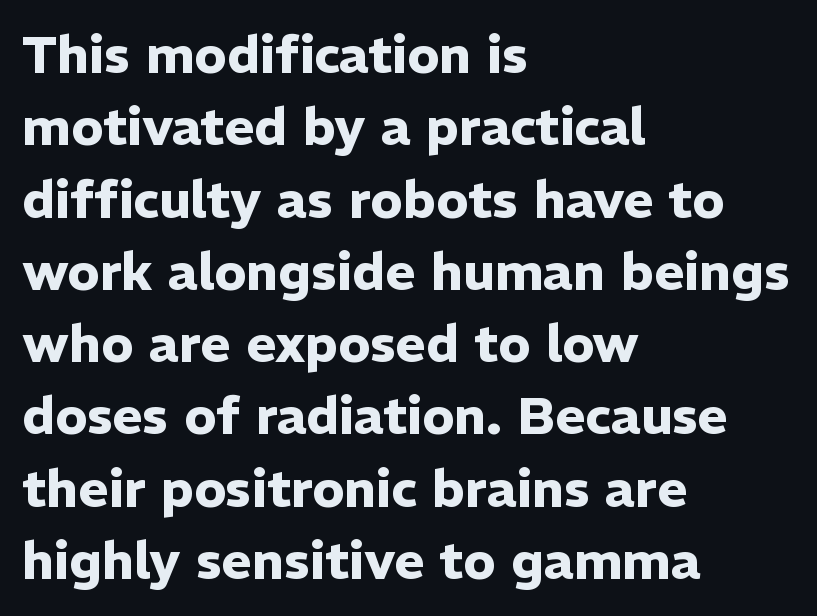
The axis of the letterforms is exactly vertical. Serifs: no, the terminals of the letterforms are clean. Proportional: the letters do not fall into vertical columns. A bare baseline throughout the passage. These lines are set flush left with a ragged right edge.
